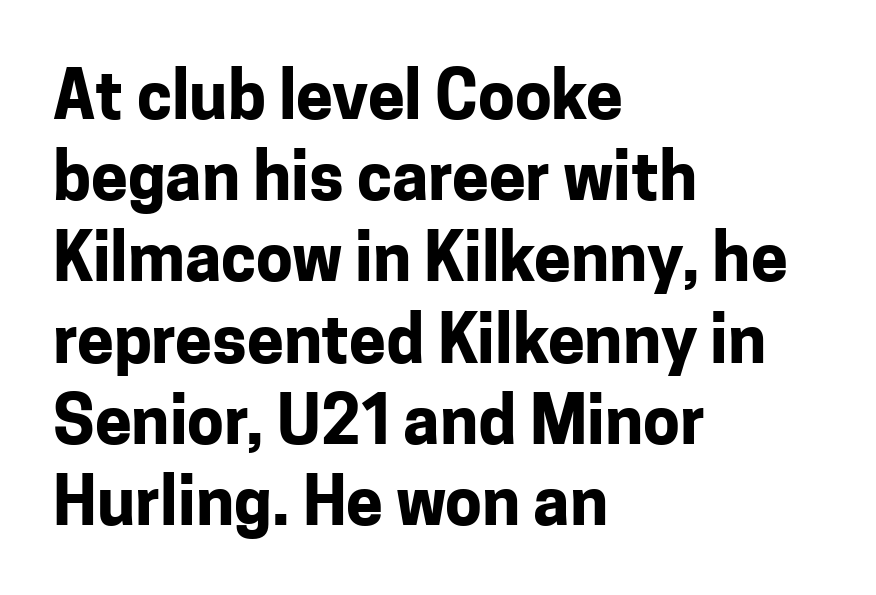
{"serif": "no", "italic": "no", "bold": "yes", "weight": "bold", "width": "normal", "stroke_contrast": "low", "x_height": "medium", "monospaced": "no", "underline": "no", "align": "left", "line_spacing_ratio": 1.23, "letter_spacing": "normal", "letter_spacing_em": 0.0, "glyph_px": 66}
